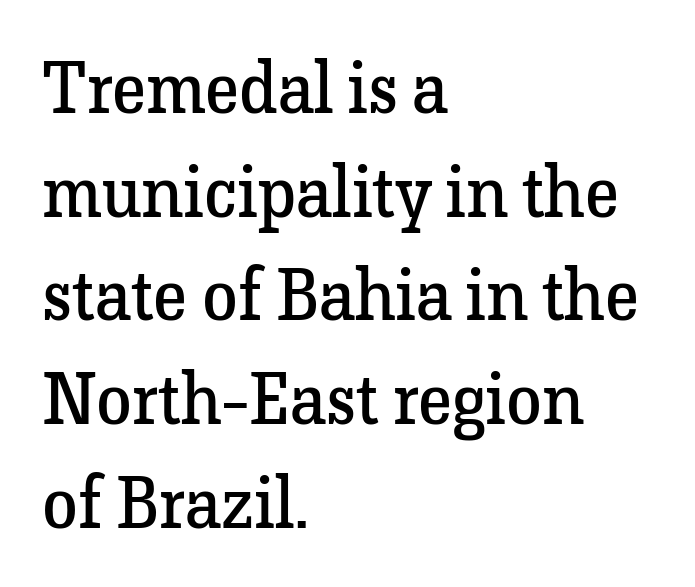
Q: Is the text bold? A: No.
Q: Is the text italic (slanted)? A: No, it is upright.
Q: Is the typeface a serif or a sans-serif typeface? A: Serif.
Q: Is the text underlined? A: No.
Q: How is the paragraph aligned? A: Left-aligned.
Q: Is the spacing between letters normal or unusually wide? A: Normal.
Q: Is the spacing between lines tight, normal or loose? A: Normal.
Q: Width (condensed, normal, or wide)? A: Normal.
Q: Stroke contrast? A: Low.
Q: x-height? A: Medium.
Q: Monospaced? A: No.
